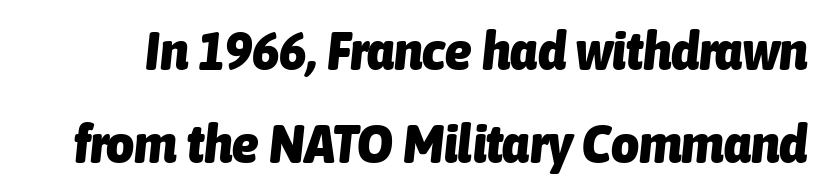
Q: Is the text bold? A: Yes.
Q: Is the text italic (slanted)? A: Yes, it leans right by about 6 degrees.
Q: Is the text underlined? A: No.
Q: Is the spacing between letters normal or unusually wide? A: Normal.
Q: Width (condensed, normal, or wide)? A: Condensed.
Q: Stroke contrast? A: Low.
Q: x-height? A: Medium.
Q: Monospaced? A: No.
